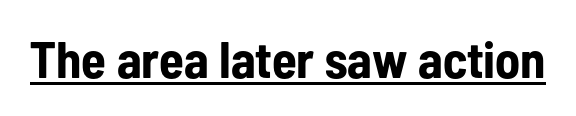
The image shows 51 px bold, condensed sans-serif type, upright; set normal letter spacing, underlined; low stroke contrast and a medium x-height.
